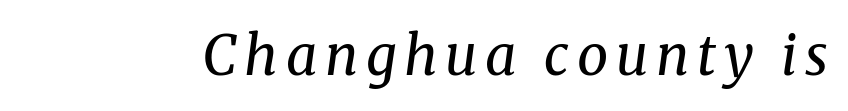
The image shows 55 px regular-weight serif type, italic (leaning right); set not underlined; medium stroke contrast and a medium x-height.
